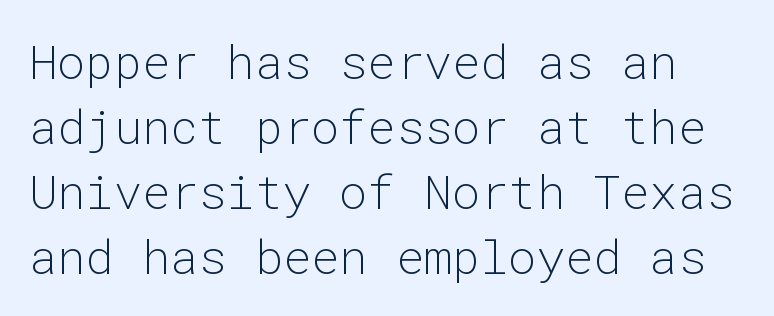
{"serif": "no", "italic": "no", "bold": "no", "weight": "light", "width": "normal", "stroke_contrast": "low", "x_height": "medium", "monospaced": "yes", "underline": "no", "line_spacing": "normal", "line_spacing_ratio": 1.38, "letter_spacing": "normal", "letter_spacing_em": 0.0, "glyph_px": 47}
